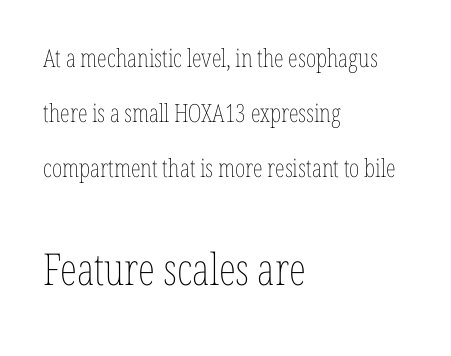
{"italic": "no", "bold": "no", "weight": "thin", "width": "condensed", "stroke_contrast": "low", "x_height": "medium", "monospaced": "no", "underline": "no", "align": "left", "line_spacing": "loose", "line_spacing_ratio": 2.21, "letter_spacing": "normal", "letter_spacing_em": 0.0, "larger_block": "second", "size_ratio": 1.76, "glyph_px": 44}
